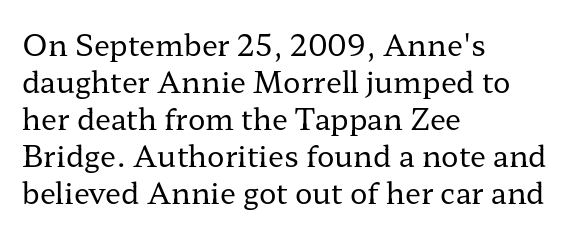
Q: Is the text bold? A: No.
Q: Is the text italic (slanted)? A: No, it is upright.
Q: Is the typeface a serif or a sans-serif typeface? A: Serif.
Q: Is the text underlined? A: No.
Q: How is the paragraph aligned? A: Left-aligned.
Q: Is the spacing between letters normal or unusually wide? A: Normal.
Q: Is the spacing between lines tight, normal or loose? A: Normal.
Q: Width (condensed, normal, or wide)? A: Wide.
Q: Stroke contrast? A: Low.
Q: x-height? A: Medium.
Q: Monospaced? A: No.
